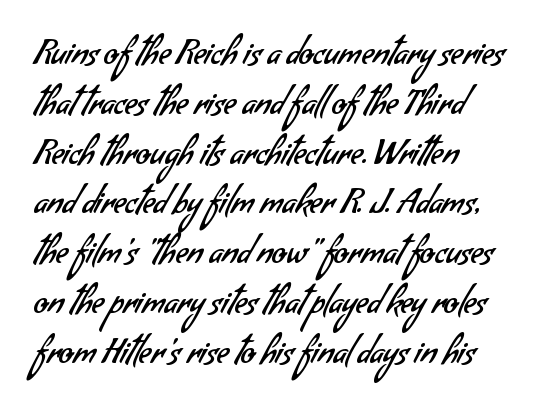
{"serif": "no", "bold": "no", "weight": "regular", "width": "normal", "stroke_contrast": "low", "x_height": "small", "monospaced": "no", "underline": "no", "align": "left", "line_spacing": "normal", "line_spacing_ratio": 1.51, "letter_spacing": "normal", "letter_spacing_em": 0.0, "glyph_px": 33}
